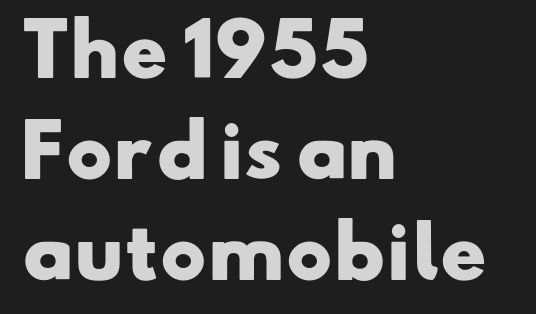
{"serif": "no", "bold": "yes", "weight": "heavy", "width": "wide", "stroke_contrast": "low", "x_height": "small", "monospaced": "no", "underline": "no", "align": "left", "line_spacing": "normal", "line_spacing_ratio": 1.44, "letter_spacing": "normal", "letter_spacing_em": 0.0, "glyph_px": 70}
